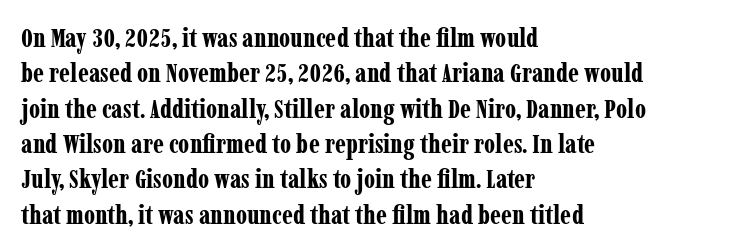
{"italic": "no", "bold": "yes", "underline": "no", "align": "left", "line_spacing": "normal", "line_spacing_ratio": 1.31, "letter_spacing": "normal", "letter_spacing_em": 0.0, "glyph_px": 27}
